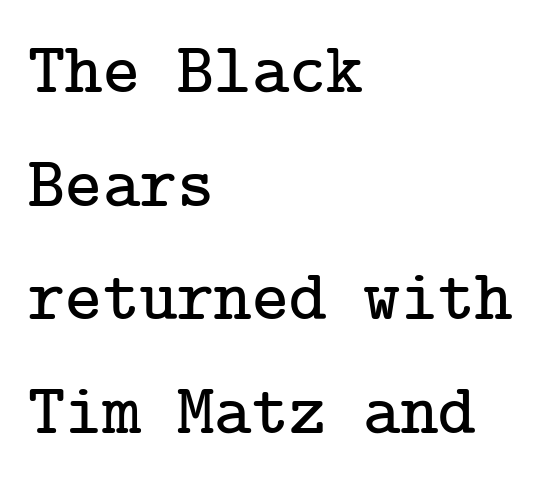
{"serif": "yes", "italic": "no", "width": "normal", "stroke_contrast": "low", "x_height": "medium", "underline": "no", "align": "left", "line_spacing": "normal", "line_spacing_ratio": 1.6, "letter_spacing": "normal", "letter_spacing_em": 0.0, "glyph_px": 71}
